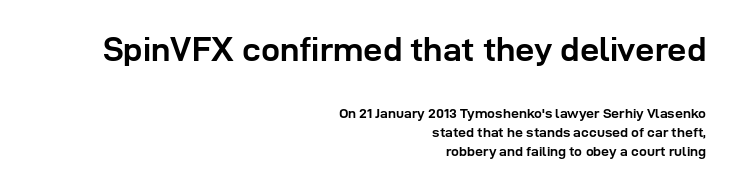
{"serif": "no", "italic": "no", "bold": "yes", "weight": "semibold", "width": "normal", "stroke_contrast": "low", "x_height": "medium", "monospaced": "no", "underline": "no", "align": "right", "line_spacing": "normal", "line_spacing_ratio": 1.33, "letter_spacing": "normal", "letter_spacing_em": 0.0, "larger_block": "first", "size_ratio": 2.43, "glyph_px": 34}
